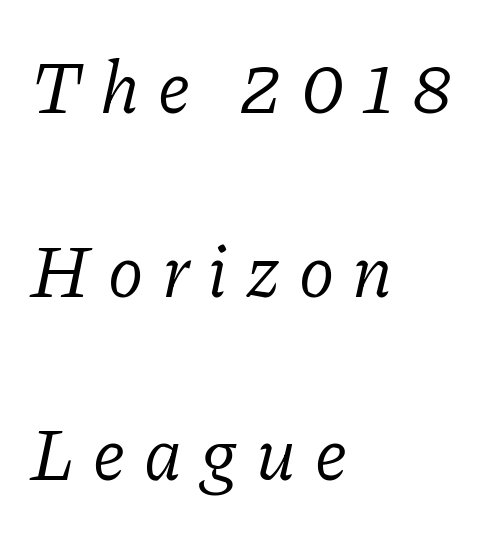
The image shows 74 px light serif type, italic (leaning right); set left-aligned, loose line spacing (2.48x), unusually wide letter spacing (+0.25 em), not underlined; low stroke contrast and a medium x-height.
